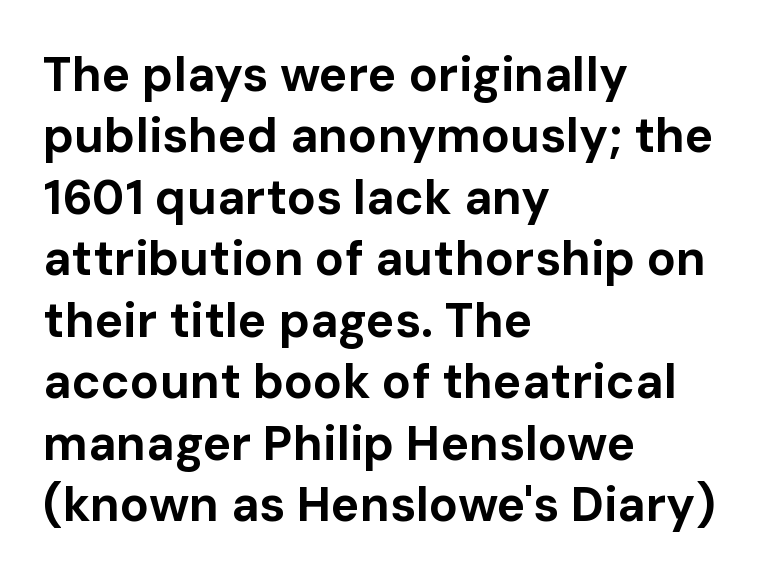
The image shows 48 px bold sans-serif type, upright; set left-aligned, normal line spacing (1.28x), normal letter spacing, not underlined; low stroke contrast and a medium x-height.
